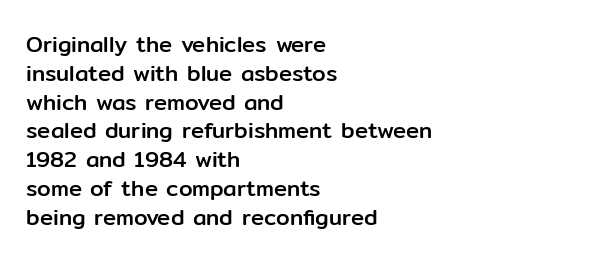
{"italic": "no", "underline": "no", "align": "left", "line_spacing": "normal", "line_spacing_ratio": 1.31, "letter_spacing": "normal", "letter_spacing_em": 0.0, "glyph_px": 22}
